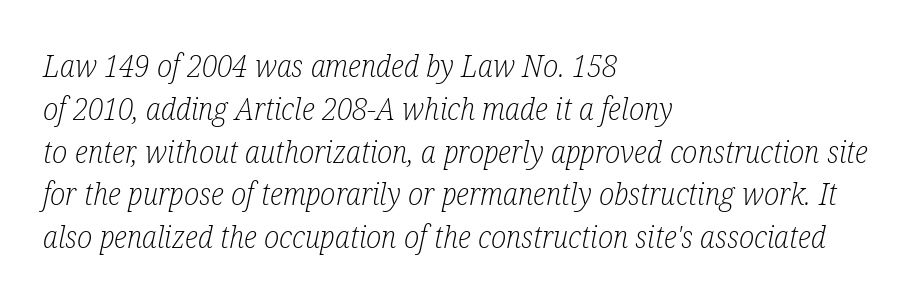
Q: Is the text bold? A: No.
Q: Is the text italic (slanted)? A: Yes, it leans right by about 12 degrees.
Q: Is the typeface a serif or a sans-serif typeface? A: Serif.
Q: Is the text underlined? A: No.
Q: How is the paragraph aligned? A: Left-aligned.
Q: Is the spacing between letters normal or unusually wide? A: Normal.
Q: Is the spacing between lines tight, normal or loose? A: Normal.
Q: Width (condensed, normal, or wide)? A: Condensed.
Q: Stroke contrast? A: Low.
Q: x-height? A: Medium.
Q: Monospaced? A: No.
